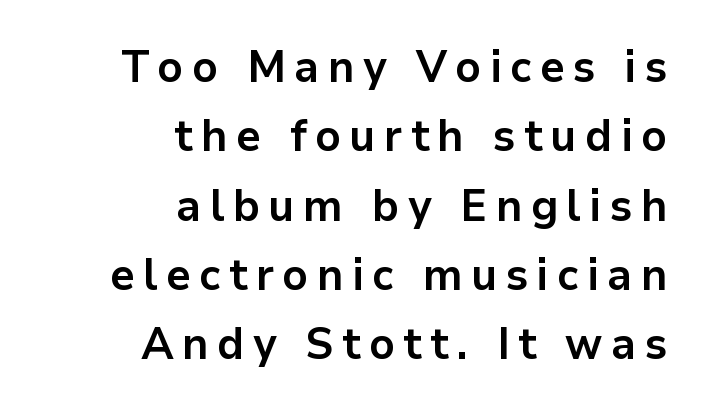
Q: Is the text bold? A: Yes.
Q: Is the text italic (slanted)? A: No, it is upright.
Q: Is the typeface a serif or a sans-serif typeface? A: Sans-serif.
Q: Is the text underlined? A: No.
Q: How is the paragraph aligned? A: Right-aligned.
Q: Is the spacing between lines tight, normal or loose? A: Normal.
Q: Width (condensed, normal, or wide)? A: Normal.
Q: Stroke contrast? A: Low.
Q: x-height? A: Medium.
Q: Monospaced? A: No.
